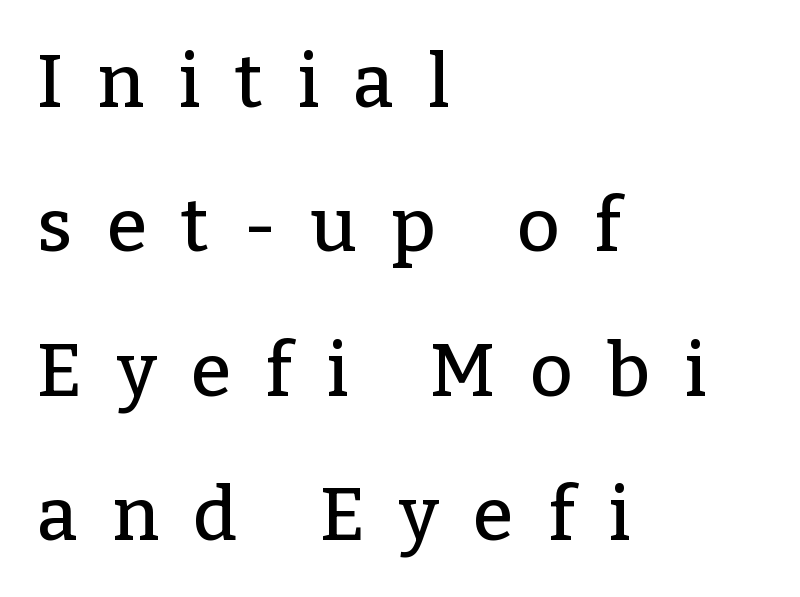
Q: Is the text italic (slanted)? A: No, it is upright.
Q: Is the typeface a serif or a sans-serif typeface? A: Serif.
Q: Is the text underlined? A: No.
Q: How is the paragraph aligned? A: Left-aligned.
Q: Is the spacing between letters normal or unusually wide? A: Unusually wide.
Q: Is the spacing between lines tight, normal or loose? A: Loose.
Q: Width (condensed, normal, or wide)? A: Normal.
Q: Stroke contrast? A: Low.
Q: x-height? A: Medium.
Q: Monospaced? A: No.
